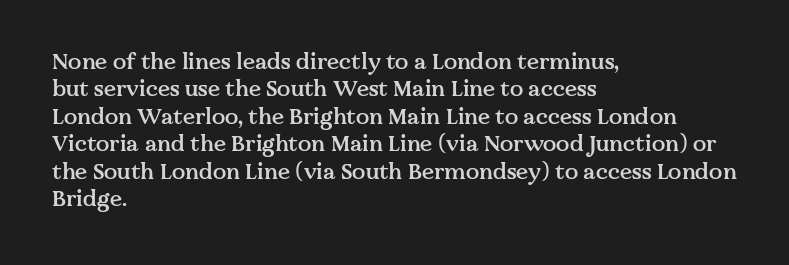
Horizontal bands of white between lines are of average thickness. The rendering keeps characters at their native spacing. The rendering anchors every line to the left-hand side. The type sits square on the baseline with zero lean.
